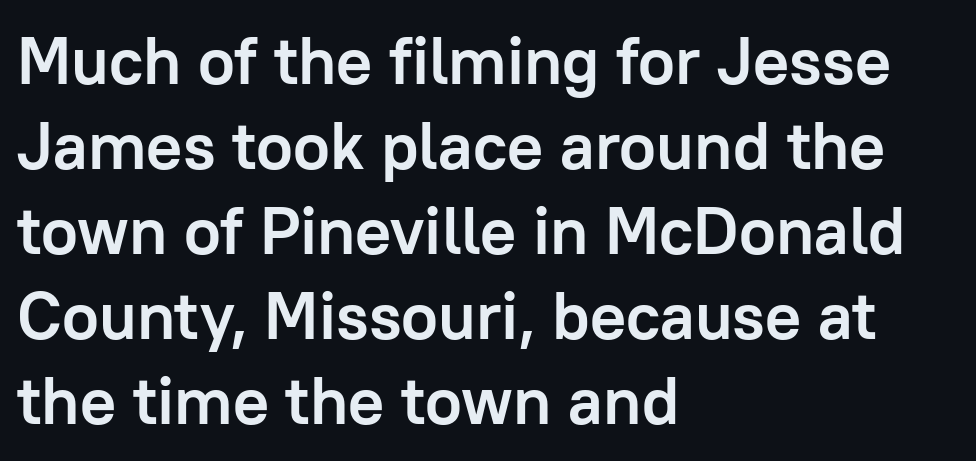
{"serif": "no", "italic": "no", "bold": "yes", "weight": "semibold", "width": "normal", "stroke_contrast": "low", "x_height": "medium", "monospaced": "no", "underline": "no", "align": "left", "line_spacing": "normal", "line_spacing_ratio": 1.27, "letter_spacing": "normal", "letter_spacing_em": 0.0, "glyph_px": 67}
